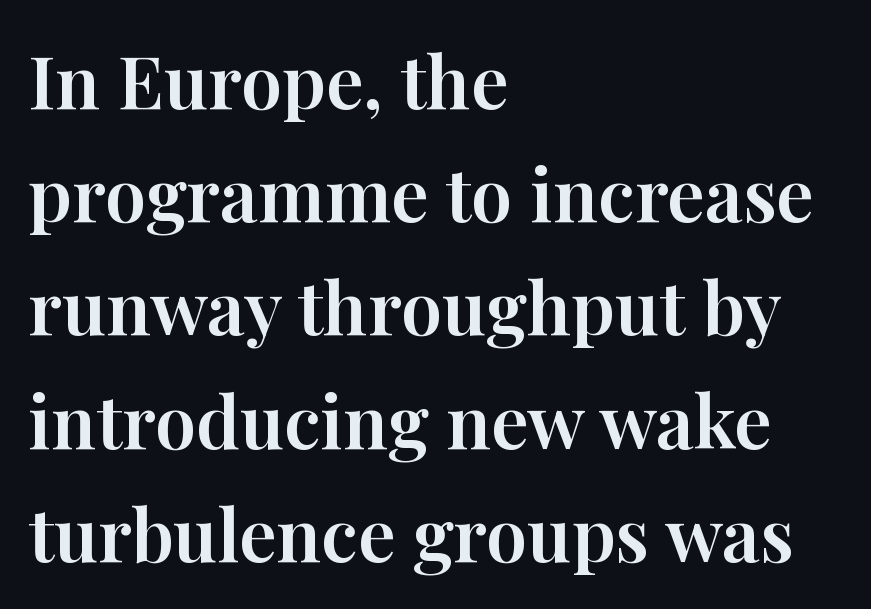
This sample keeps an unexceptional amount of space between lines. What kind of face is this? One with serifs. Underline: absent. You could not count columns in this text — the font is proportionally spaced.
